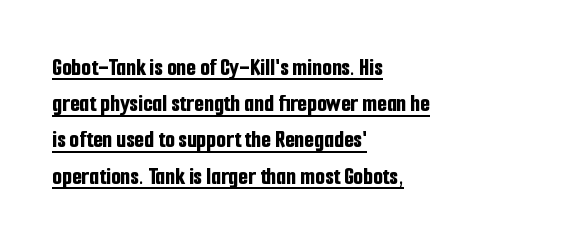
The face used here has the dense, thick strokes of a bold. One glance says typical: line gaps are just what's usual. In terms of posture, this sample is upright. In CSS terms this would be text-align: left.
